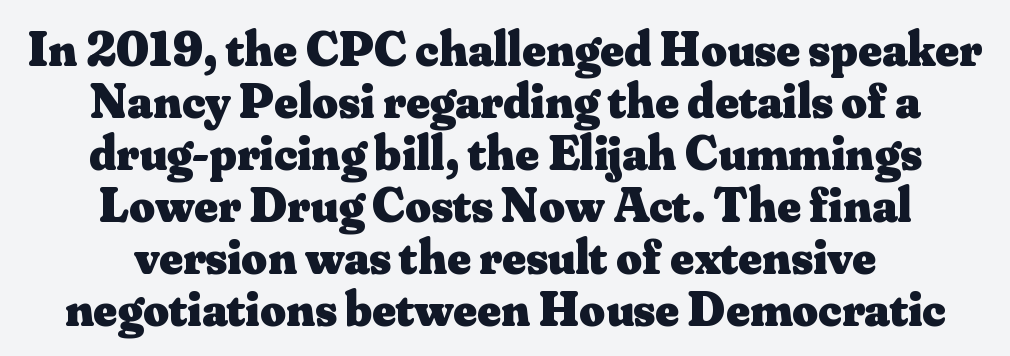
{"serif": "yes", "italic": "no", "bold": "yes", "weight": "heavy", "width": "normal", "stroke_contrast": "medium", "x_height": "small", "monospaced": "no", "underline": "no", "align": "center", "line_spacing": "tight", "line_spacing_ratio": 1.04, "letter_spacing": "normal", "letter_spacing_em": 0.0, "glyph_px": 50}
